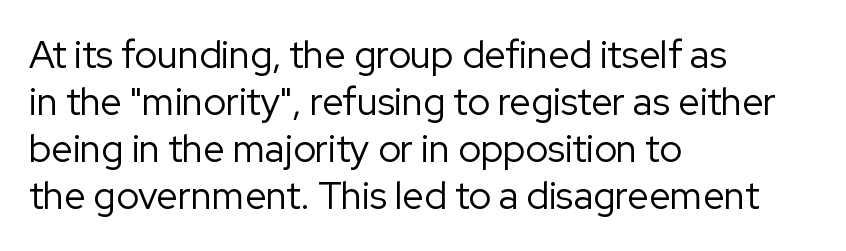
The image shows 38 px regular-weight sans-serif type, upright; set left-aligned, line spacing 1.24x, normal letter spacing, not underlined; low stroke contrast and a medium x-height.
